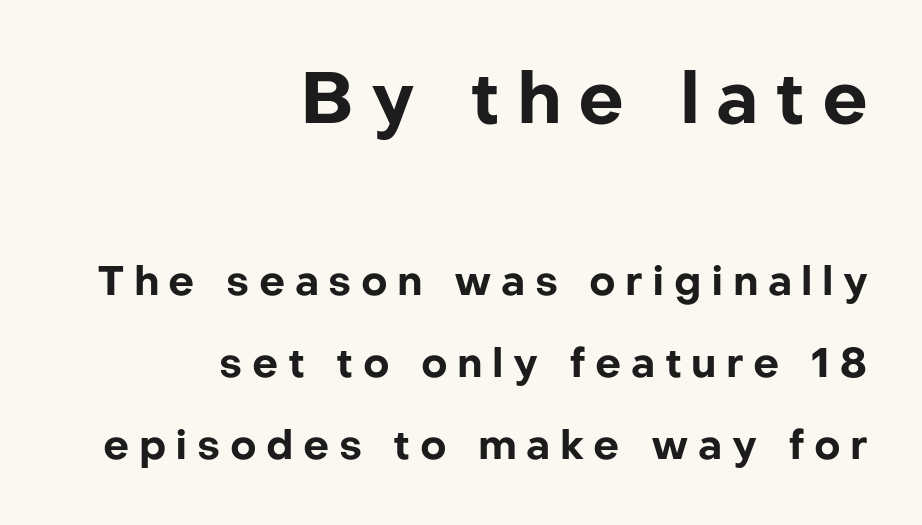
Q: Is the text bold? A: Yes.
Q: Is the text italic (slanted)? A: No, it is upright.
Q: Is the typeface a serif or a sans-serif typeface? A: Sans-serif.
Q: Is the text underlined? A: No.
Q: How is the paragraph aligned? A: Right-aligned.
Q: Is the spacing between letters normal or unusually wide? A: Unusually wide.
Q: Is the spacing between lines tight, normal or loose? A: Loose.
Q: Which block of text is set in a larger size, the first (top) or the second (bottom)? A: The first (top) one.
Q: Width (condensed, normal, or wide)? A: Normal.
Q: Stroke contrast? A: Low.
Q: x-height? A: Medium.
Q: Monospaced? A: No.
